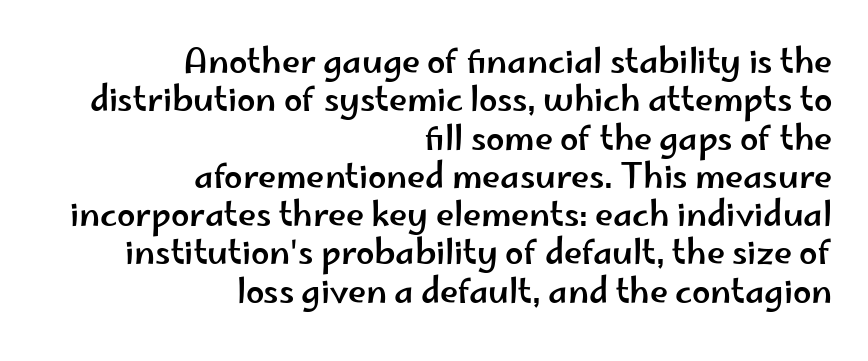
Q: Is the text italic (slanted)? A: No, it is upright.
Q: Is the typeface a serif or a sans-serif typeface? A: Sans-serif.
Q: Is the text underlined? A: No.
Q: How is the paragraph aligned? A: Right-aligned.
Q: Is the spacing between letters normal or unusually wide? A: Normal.
Q: Width (condensed, normal, or wide)? A: Wide.
Q: Stroke contrast? A: Low.
Q: x-height? A: Small.
Q: Monospaced? A: No.
